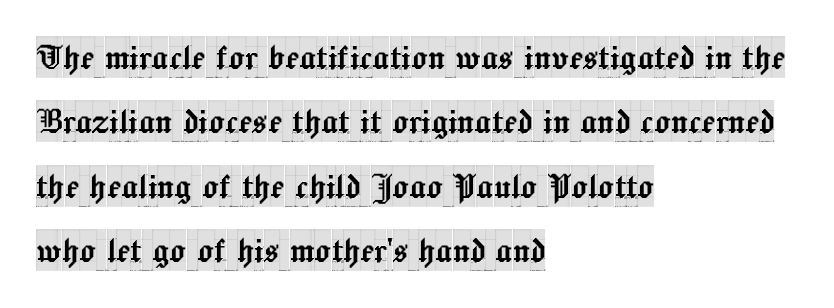
Italic? Not at all — the glyphs are vertical. Spacing verdict: proportional, widths tailored to each character. The passage shown has conventional tracking throughout. Any mark beneath the type? The region is blank.
